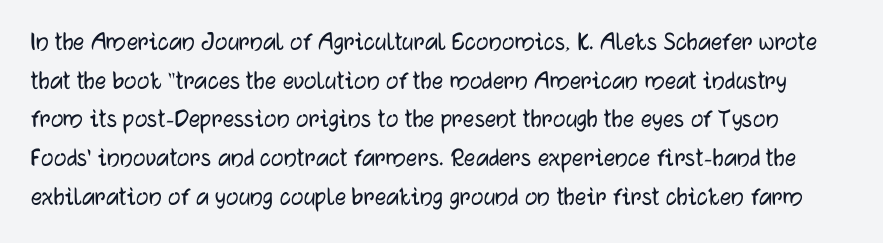
{"serif": "no", "italic": "no", "width": "normal", "stroke_contrast": "low", "x_height": "medium", "monospaced": "no", "underline": "no", "line_spacing": "normal", "line_spacing_ratio": 1.38, "letter_spacing": "normal", "letter_spacing_em": 0.0, "glyph_px": 28}
